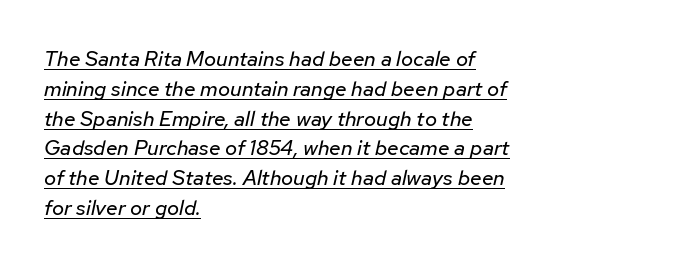
Heaviness? Minimal to ordinary, like unemphasized prose. The string is rendered with underlining switched on. The letters sit at their default tracking, neither squeezed nor spread. Is the type slanted? Yes — the strokes lean at a clear angle.
